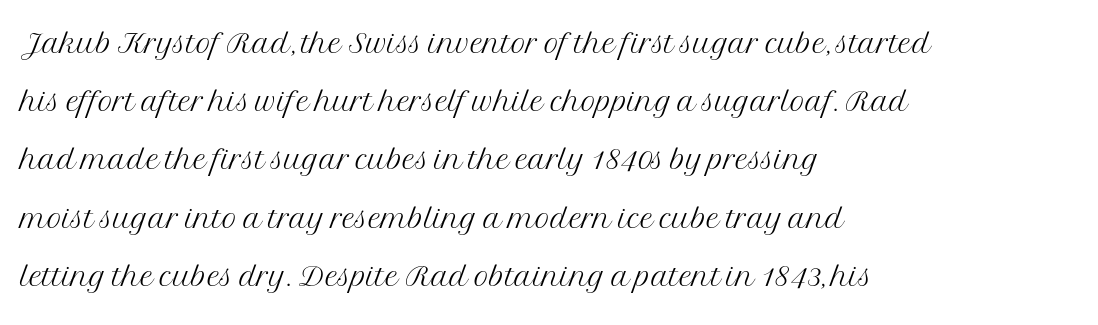
Line spacing here is normal. What stands out about the letter spacing? Nothing — it is the standard amount. Think of a printed novel: that variable character pitch is what you see here. Descender tails drop into unmarked territory. Typeset ragged right — the left edge is the straight one.
